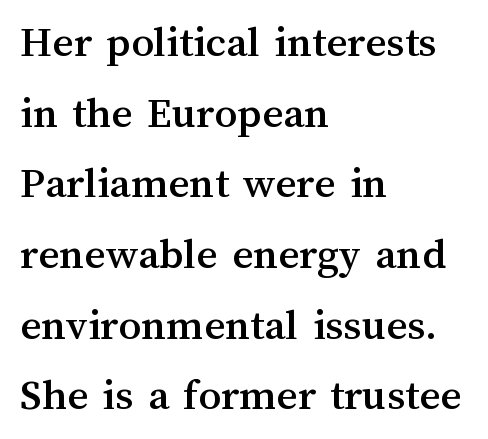
Just letters on the line, the space beneath them empty. Quick note: not italic, upright. Honestly, the row spacing looks completely unremarkable. Varying glyph widths throughout — classic text-font behaviour.
